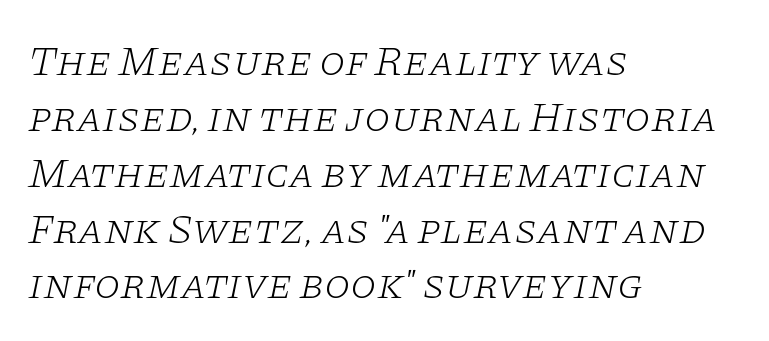
Vertically, the passage feels balanced, rows spaced as you'd expect. The passage is arranged the way most books set body copy — flush left. Does the lettering tilt? It does — this is italic. The passage shown is not underscored anywhere.
